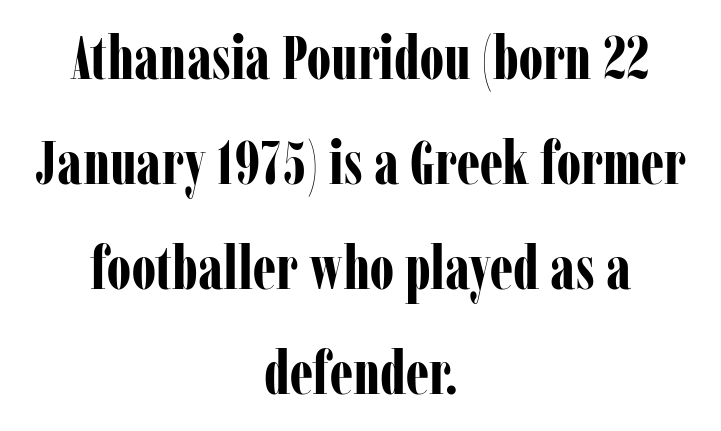
The image shows 61 px bold, condensed serif type, upright; set centered, line spacing 1.72x, normal letter spacing, not underlined; low stroke contrast and a medium x-height.
